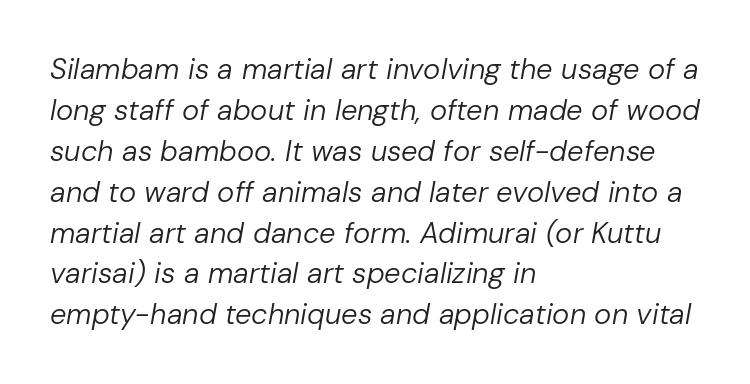
Caption: face not bold, strokes unweighted. What's the leading like? Ordinary, nothing unusual. Has an underline been added? It has not. The passage shown is typed in a proportional face where columns would drift.
